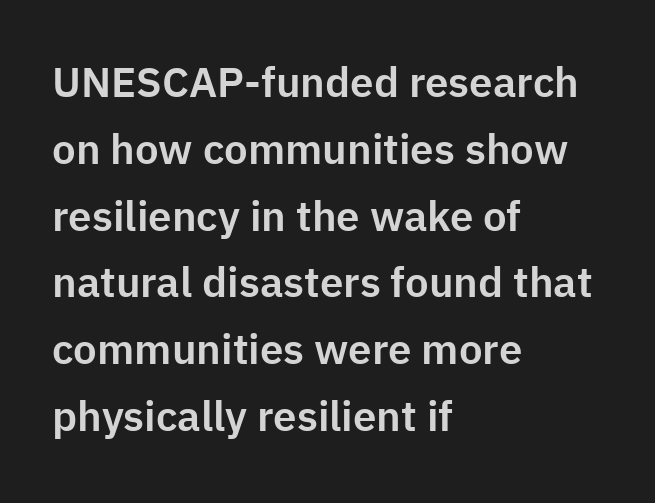
The image shows 42 px sans-serif type, upright; set left-aligned, normal line spacing (1.59x), normal letter spacing, not underlined; low stroke contrast and a medium x-height.
